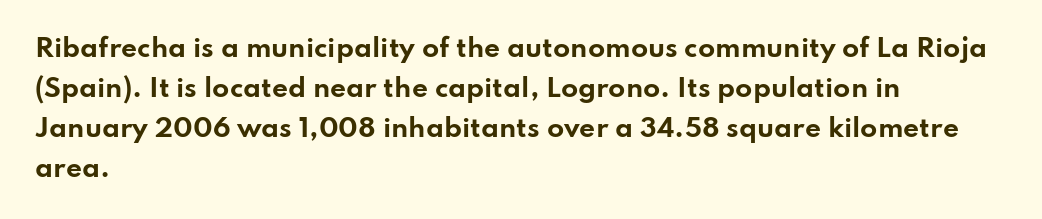
The image shows 25 px bold type, upright; set left-aligned, normal line spacing (1.6x), normal letter spacing, not underlined.
